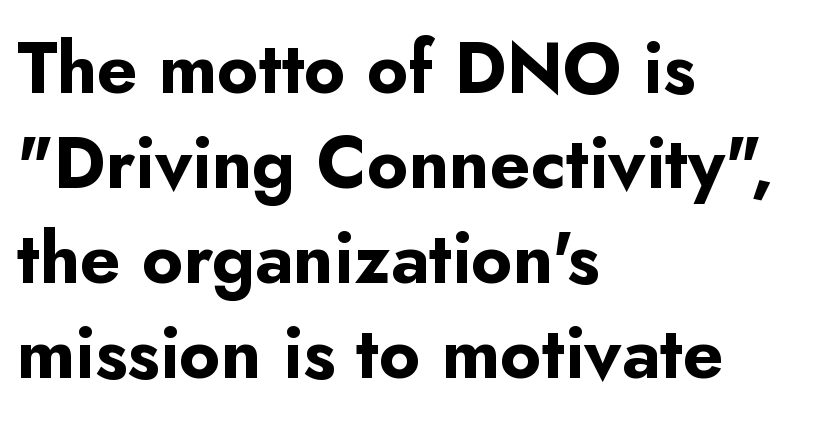
Q: Is the text bold? A: Yes.
Q: Is the text italic (slanted)? A: No, it is upright.
Q: Is the typeface a serif or a sans-serif typeface? A: Sans-serif.
Q: Is the text underlined? A: No.
Q: How is the paragraph aligned? A: Left-aligned.
Q: Is the spacing between letters normal or unusually wide? A: Normal.
Q: Is the spacing between lines tight, normal or loose? A: Normal.
Q: Width (condensed, normal, or wide)? A: Normal.
Q: Stroke contrast? A: Low.
Q: x-height? A: Small.
Q: Monospaced? A: No.
